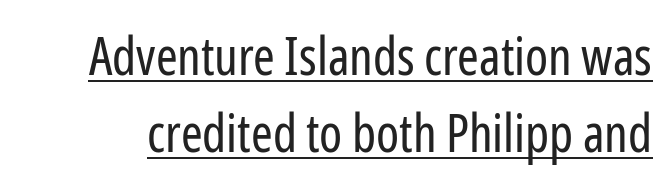
Are there feet on the stems? There aren't — it's a sans. The axis of the letterforms is exactly vertical. Tracking here is standard; glyphs follow each other at the usual distance. The characters are drawn with everyday or finer stroke widths. In terms of leading, this rendering sits right in the middle. The face used here is proportionally spaced, like ordinary book or web type.
